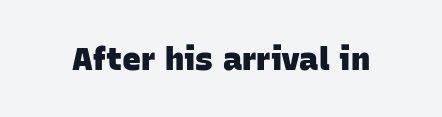
The image shows 32 px heavy sans-serif type; set normal letter spacing, not underlined; low stroke contrast and a large x-height.
